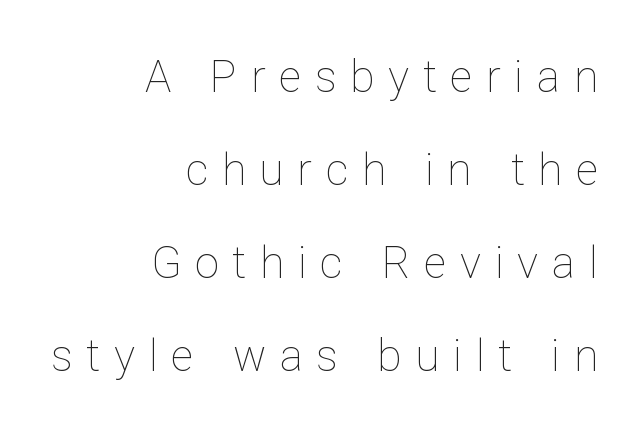
{"italic": "no", "bold": "no", "weight": "thin", "width": "normal", "stroke_contrast": "low", "x_height": "medium", "monospaced": "no", "underline": "no", "align": "right", "line_spacing": "loose", "line_spacing_ratio": 2.11, "letter_spacing": "wide", "letter_spacing_em": 0.31, "glyph_px": 44}
